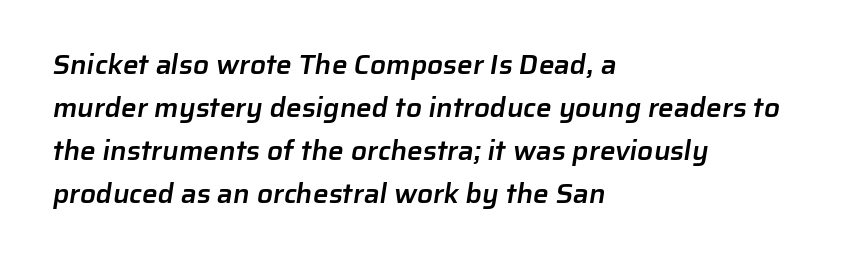
The rendering anchors every line to the left-hand side. Compared with typical paragraphs, the rows here are spaced about the same. A semibold gives these letters moderate extra thickness, short of bold. In terms of letterspacing, this is plain default setting. Rule under the text: the space is simply empty. Looks like regular typesetting: each glyph gets only the width it needs.
